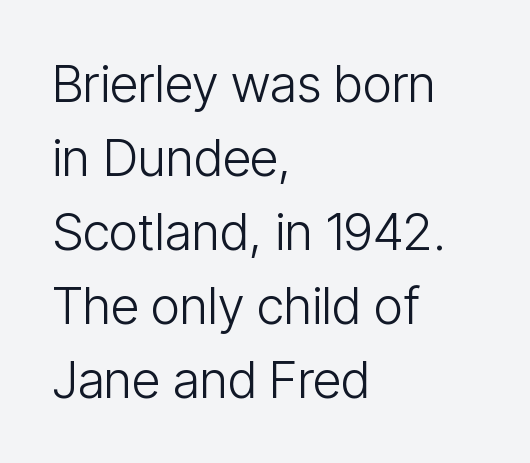
The image shows 51 px light, condensed sans-serif type, upright; set left-aligned, normal line spacing (1.45x), normal letter spacing, not underlined; low stroke contrast and a medium x-height.
